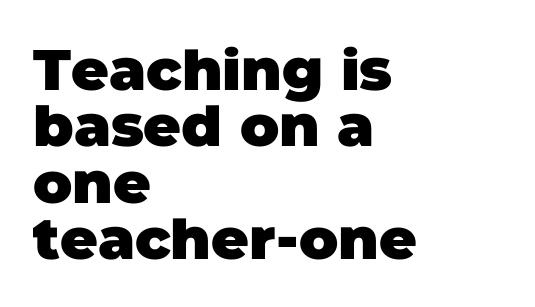
Typographic density is high because the face is bold. Vertically, the passage feels compressed, each row crowding the next. Teacher's note: observe the even left margin — that is flush-left alignment. Type style note: lacks serifs. The letterforms sit shoulder to shoulder at normal distance. The string is rendered with underlining switched off.
